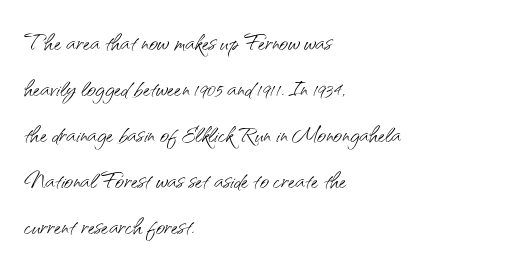
Q: Is the text bold? A: No.
Q: Is the text italic (slanted)? A: Yes.
Q: Is the typeface a serif or a sans-serif typeface? A: Sans-serif.
Q: Is the text underlined? A: No.
Q: How is the paragraph aligned? A: Left-aligned.
Q: Is the spacing between letters normal or unusually wide? A: Normal.
Q: Is the spacing between lines tight, normal or loose? A: Normal.
Q: Width (condensed, normal, or wide)? A: Normal.
Q: Stroke contrast? A: Medium.
Q: x-height? A: Small.
Q: Monospaced? A: No.
